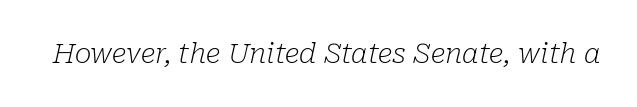
The image shows 28 px light serif type, italic (leaning right); set normal letter spacing, not underlined; low stroke contrast and a medium x-height.
